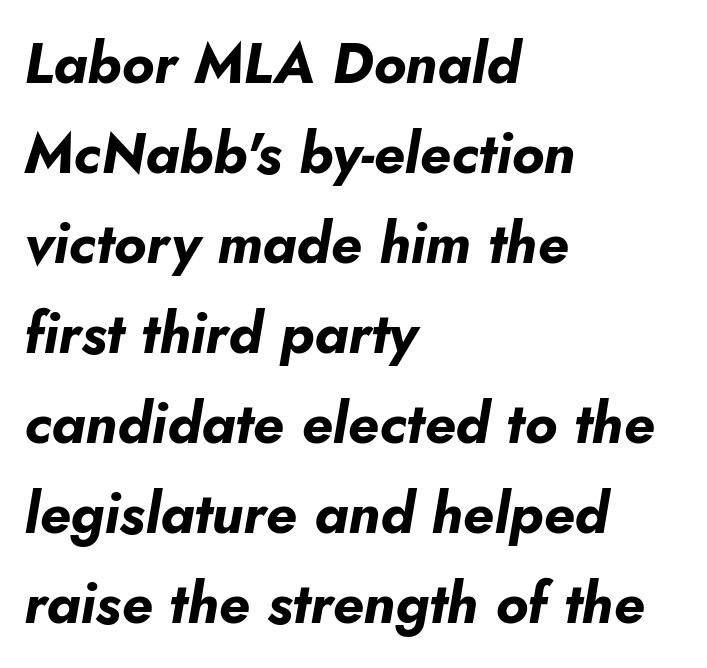
{"italic": "yes", "lean": "right", "slant_degrees": 10, "bold": "yes", "weight": "bold", "width": "normal", "stroke_contrast": "low", "x_height": "small", "monospaced": "no", "underline": "no", "align": "left", "line_spacing": "normal", "line_spacing_ratio": 1.58, "letter_spacing": "normal", "letter_spacing_em": 0.0, "glyph_px": 57}
